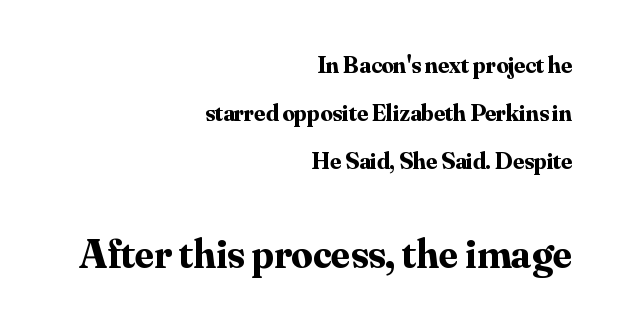
The image shows 42 px bold serif type, upright; set right-aligned, loose line spacing (1.99x), normal letter spacing, not underlined; the second (bottom) block is 1.75x larger; medium stroke contrast and a small x-height.
